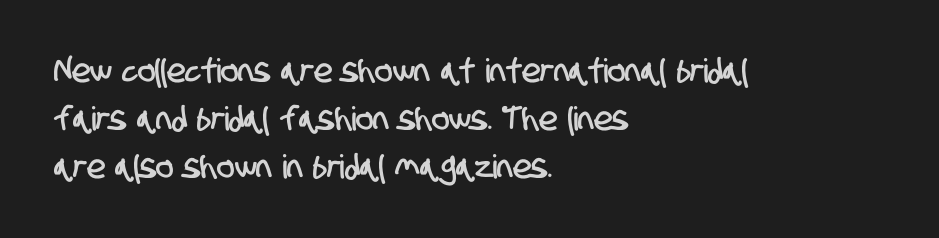
The paragraph shown leans on its left margin. Summary of vertical rhythm: regular, with standard interline spacing. Is this a sans? Yes — the strokes have no serifs. The gaps between neighbouring characters are ordinary and unremarkable. The rendering uses natural spacing where letterforms have individual widths.
